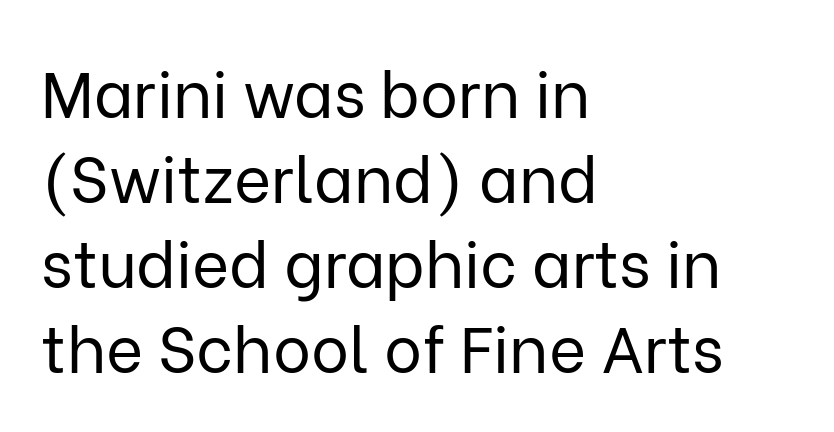
This sample keeps an unexceptional amount of space between lines. Posture: straight, roman, zero tilt. The letters carry no serifs — their stems end cleanly without finishing strokes. Note the varied advance widths — an 'i' is clearly narrower than an 'm'. Every row of glyphs begins at an identical x-position on the left.
